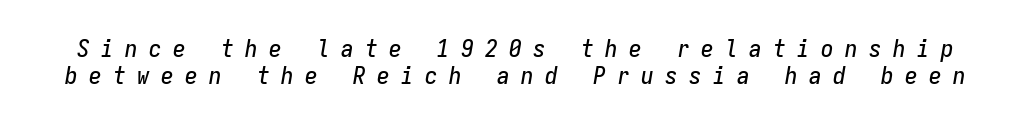
Students, observe: this is what under-led, compact text looks like. Tracking here is generous; glyphs stand well apart from one another. Descenders are the only things crossing below the line. Designer's note — italics engaged.
